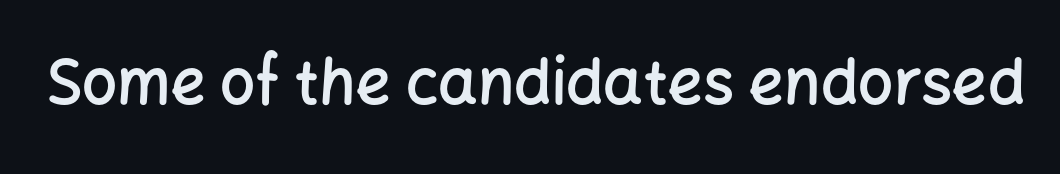
Q: Is the text bold? A: Semi-bold.
Q: Is the text italic (slanted)? A: No, it is upright.
Q: Is the typeface a serif or a sans-serif typeface? A: Sans-serif.
Q: Is the text underlined? A: No.
Q: Is the spacing between letters normal or unusually wide? A: Normal.
Q: Width (condensed, normal, or wide)? A: Normal.
Q: Stroke contrast? A: Low.
Q: x-height? A: Medium.
Q: Monospaced? A: No.
